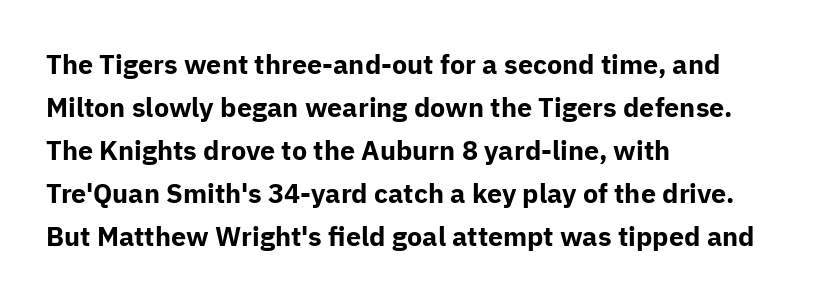
Typesetter's note: full bold, strokes at maximum text heaviness. Quick note: interline space is typical. Compared with a centered layout, this one pins lines to the left instead. Tall strokes in this sample are plumb rather than angled. The tracking reads as untouched default to a designer's eye. Has an underline been added? It has not.
